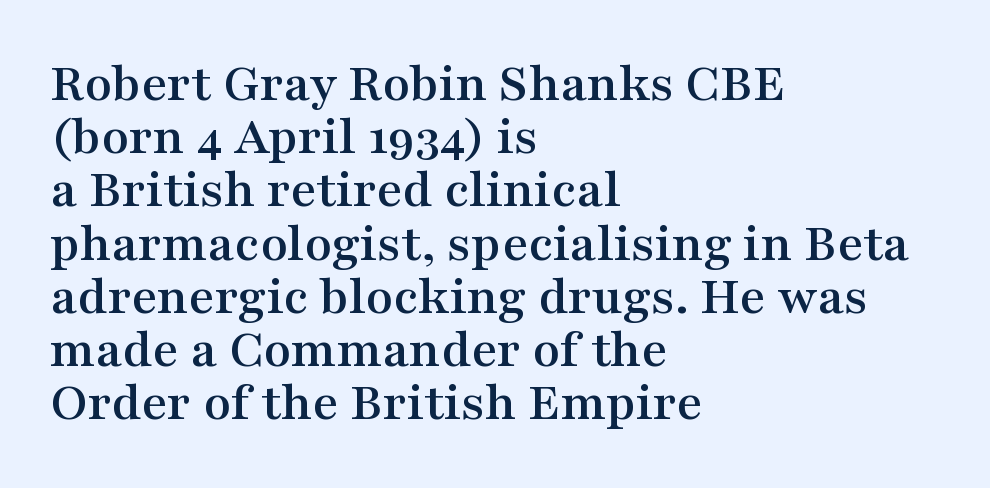
Baseline-to-baseline distance is barely more than the letter height. Beneath every word, the page is bare. This sample uses plain, unmodified letter spacing. You could not count columns in this text — the font is proportionally spaced. Look at the bottom of the vertical strokes: they flare into serifs here. Nope, not italic — everything's standing straight.
